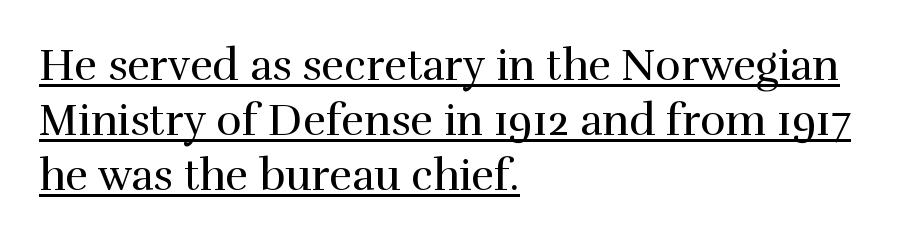
Q: Is the text bold? A: No.
Q: Is the text italic (slanted)? A: No, it is upright.
Q: Is the typeface a serif or a sans-serif typeface? A: Serif.
Q: Is the text underlined? A: Yes.
Q: How is the paragraph aligned? A: Left-aligned.
Q: Is the spacing between letters normal or unusually wide? A: Normal.
Q: Is the spacing between lines tight, normal or loose? A: Normal.
Q: Width (condensed, normal, or wide)? A: Normal.
Q: Stroke contrast? A: High.
Q: x-height? A: Medium.
Q: Monospaced? A: No.
